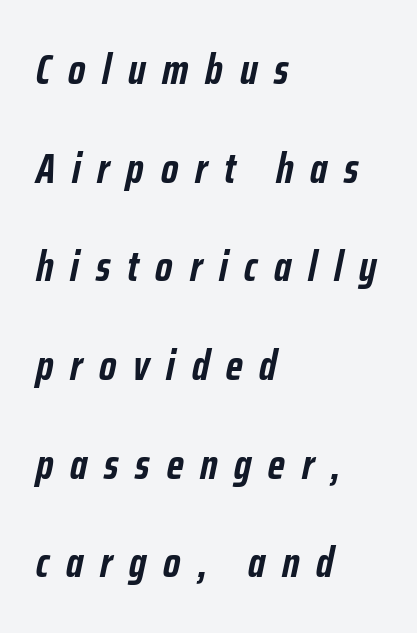
{"italic": "yes", "lean": "right", "slant_degrees": 12, "bold": "yes", "weight": "semibold", "width": "condensed", "stroke_contrast": "low", "x_height": "medium", "monospaced": "no", "underline": "no", "align": "left", "line_spacing": "loose", "line_spacing_ratio": 2.35, "letter_spacing": "wide", "letter_spacing_em": 0.4, "glyph_px": 42}
